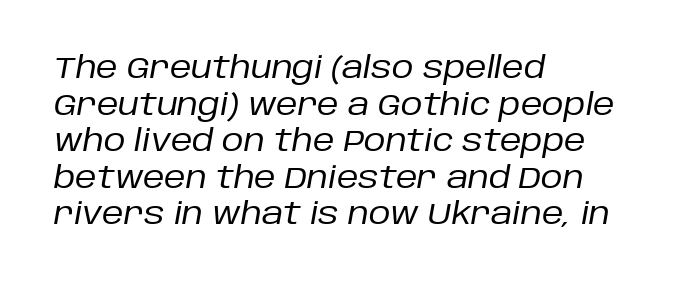
Q: Is the text bold? A: No.
Q: Is the text italic (slanted)? A: Yes, it leans right by about 10 degrees.
Q: Is the text underlined? A: No.
Q: How is the paragraph aligned? A: Left-aligned.
Q: Is the spacing between letters normal or unusually wide? A: Normal.
Q: Width (condensed, normal, or wide)? A: Normal.
Q: Stroke contrast? A: Low.
Q: x-height? A: Large.
Q: Monospaced? A: No.
